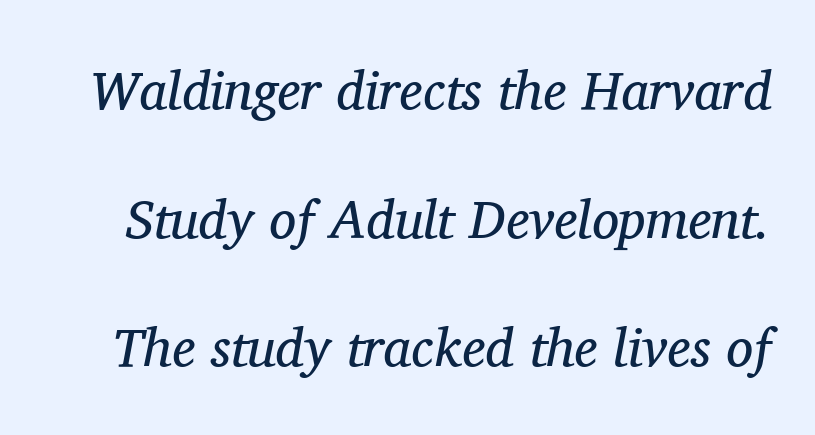
Q: Is the text bold? A: No.
Q: Is the text italic (slanted)? A: Yes, it leans right by about 11 degrees.
Q: Is the typeface a serif or a sans-serif typeface? A: Serif.
Q: Is the text underlined? A: No.
Q: Is the spacing between letters normal or unusually wide? A: Normal.
Q: Is the spacing between lines tight, normal or loose? A: Loose.
Q: Width (condensed, normal, or wide)? A: Normal.
Q: Stroke contrast? A: Medium.
Q: x-height? A: Medium.
Q: Monospaced? A: No.
